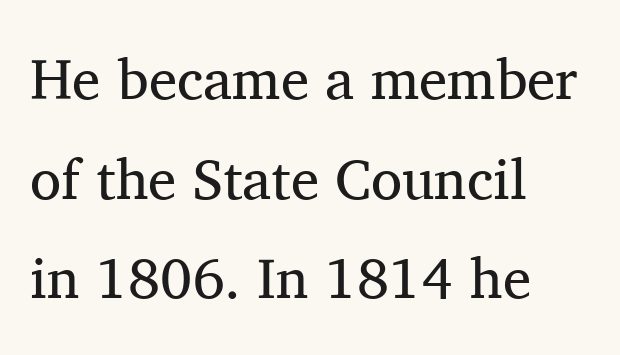
Q: Is the text bold? A: No.
Q: Is the text italic (slanted)? A: No, it is upright.
Q: Is the typeface a serif or a sans-serif typeface? A: Serif.
Q: Is the text underlined? A: No.
Q: How is the paragraph aligned? A: Left-aligned.
Q: Is the spacing between letters normal or unusually wide? A: Normal.
Q: Width (condensed, normal, or wide)? A: Normal.
Q: Stroke contrast? A: Medium.
Q: x-height? A: Medium.
Q: Monospaced? A: No.
